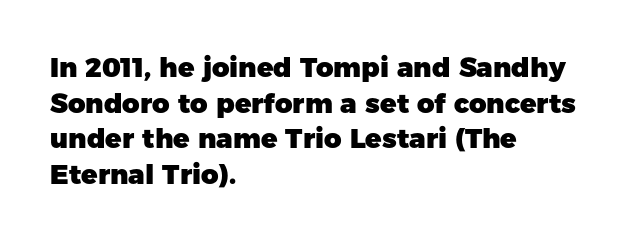
{"italic": "no", "bold": "yes", "underline": "no", "align": "left", "line_spacing": "normal", "line_spacing_ratio": 1.32, "letter_spacing": "normal", "letter_spacing_em": 0.0, "glyph_px": 27}
